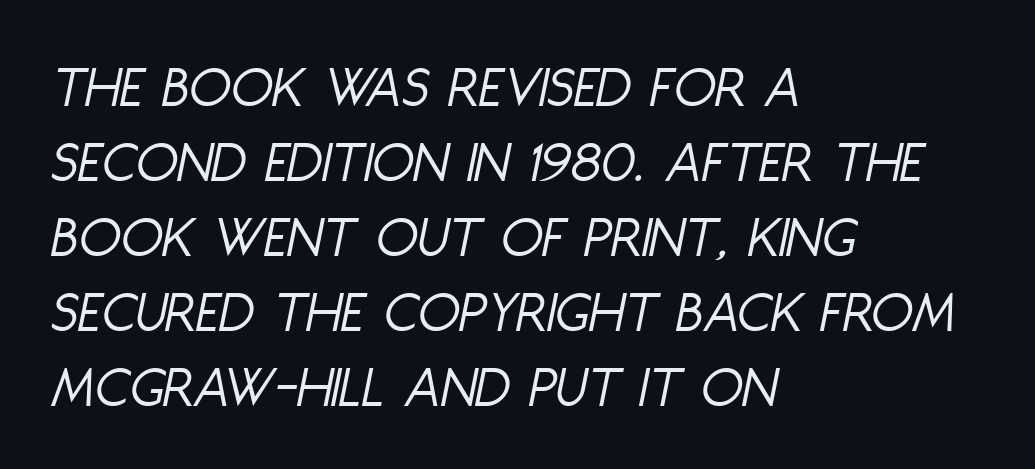
Q: Is the text bold? A: No.
Q: Is the text italic (slanted)? A: Yes, it leans right by about 11 degrees.
Q: Is the text underlined? A: No.
Q: How is the paragraph aligned? A: Left-aligned.
Q: Is the spacing between letters normal or unusually wide? A: Normal.
Q: Width (condensed, normal, or wide)? A: Condensed.
Q: Stroke contrast? A: Low.
Q: x-height? A: Large.
Q: Monospaced? A: No.
